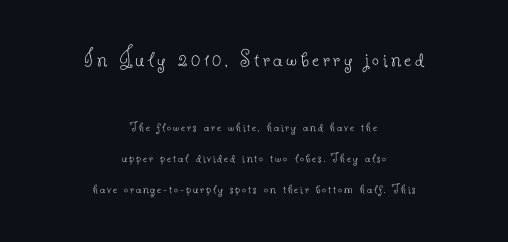
Neither beginnings nor endings align; midpoints do. The strip under each line holds only bare page. A typesetter would call this leading open, well beyond the default. Is the stroke heavy? The answer is a plain regular-or-lighter. The face used here appears at its bigger size in the upper chunk.
